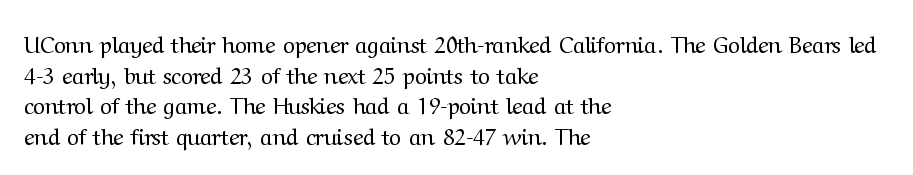
Q: Is the text bold? A: No.
Q: Is the text italic (slanted)? A: No, it is upright.
Q: Is the text underlined? A: No.
Q: How is the paragraph aligned? A: Left-aligned.
Q: Is the spacing between letters normal or unusually wide? A: Normal.
Q: Is the spacing between lines tight, normal or loose? A: Normal.
